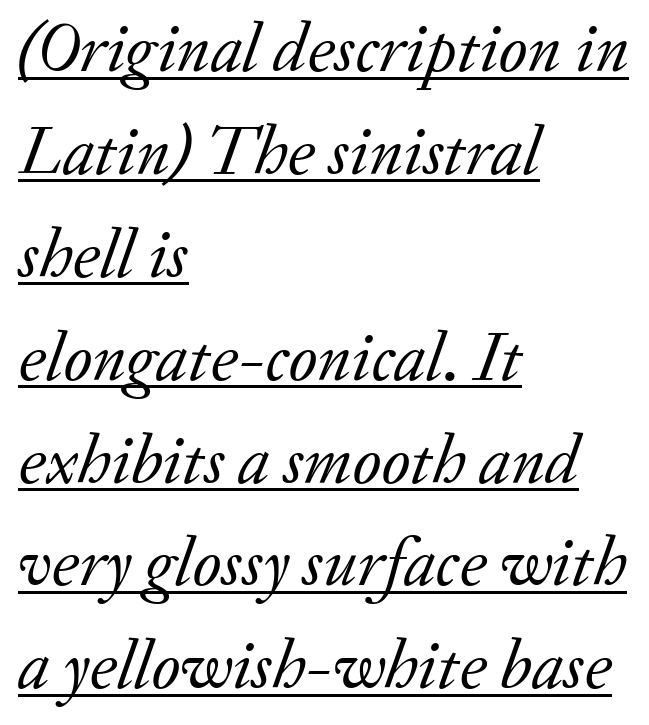
The image shows 70 px regular-weight serif type, italic (leaning right); set left-aligned, normal line spacing (1.47x), normal letter spacing, underlined; low stroke contrast and a small x-height.
